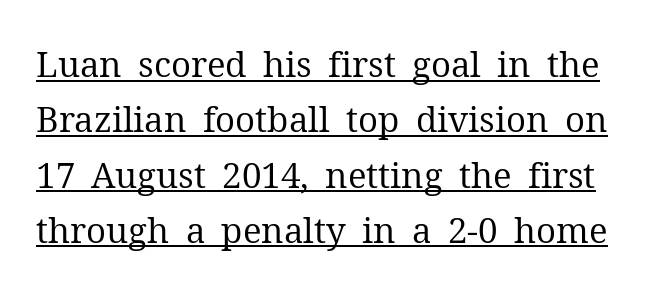
{"serif": "yes", "italic": "no", "bold": "no", "weight": "regular", "width": "normal", "stroke_contrast": "medium", "x_height": "medium", "monospaced": "no", "underline": "yes", "line_spacing": "normal", "line_spacing_ratio": 1.58, "letter_spacing": "normal", "letter_spacing_em": 0.0, "glyph_px": 35}
